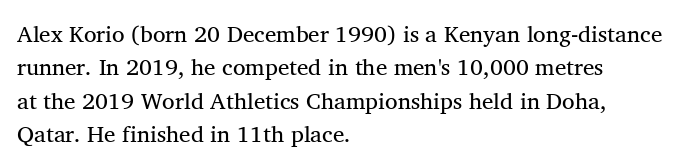
Q: Is the text bold? A: No.
Q: Is the text italic (slanted)? A: No, it is upright.
Q: Is the text underlined? A: No.
Q: How is the paragraph aligned? A: Left-aligned.
Q: Is the spacing between letters normal or unusually wide? A: Normal.
Q: Is the spacing between lines tight, normal or loose? A: Normal.
